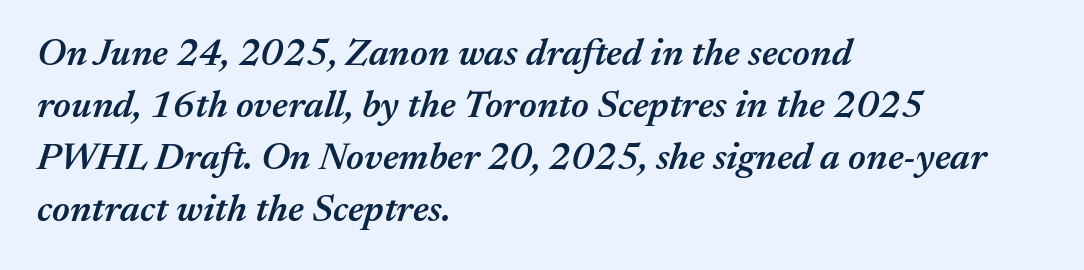
{"italic": "yes", "lean": "right", "slant_degrees": 17, "bold": "semi", "weight": "semibold", "width": "normal", "stroke_contrast": "medium", "x_height": "medium", "monospaced": "no", "underline": "no", "align": "left", "line_spacing": "normal", "line_spacing_ratio": 1.37, "letter_spacing": "normal", "letter_spacing_em": 0.0, "glyph_px": 38}
